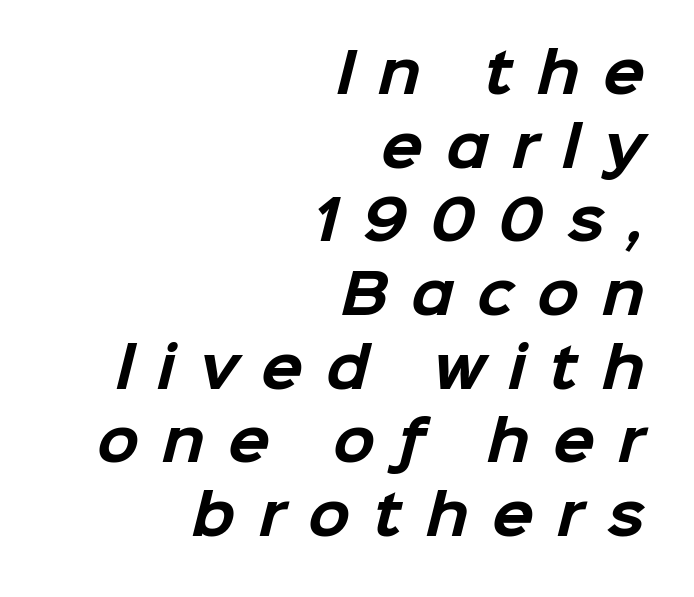
The image shows 55 px bold sans-serif type; set right-aligned, normal line spacing (1.34x), unusually wide letter spacing (+0.42 em), not underlined; low stroke contrast and a medium x-height.
